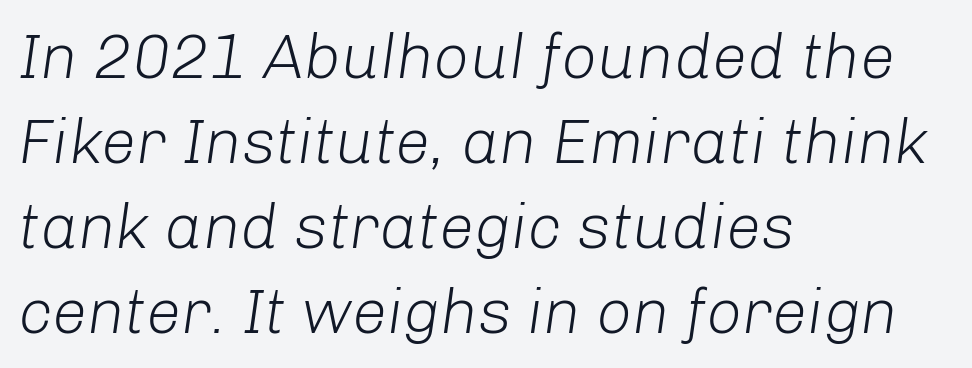
{"italic": "yes", "lean": "right", "slant_degrees": 8, "bold": "no", "weight": "light", "width": "normal", "stroke_contrast": "low", "x_height": "medium", "monospaced": "no", "underline": "no", "align": "left", "line_spacing": "normal", "line_spacing_ratio": 1.35, "letter_spacing": "normal", "letter_spacing_em": 0.0, "glyph_px": 63}
